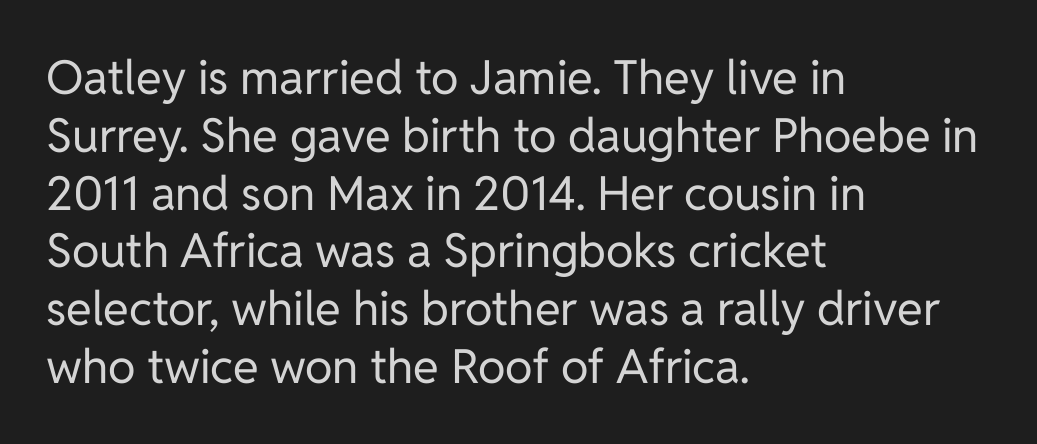
The image shows 47 px regular-weight sans-serif type, upright; set left-aligned, line spacing 1.23x, normal letter spacing, not underlined; low stroke contrast and a medium x-height.
